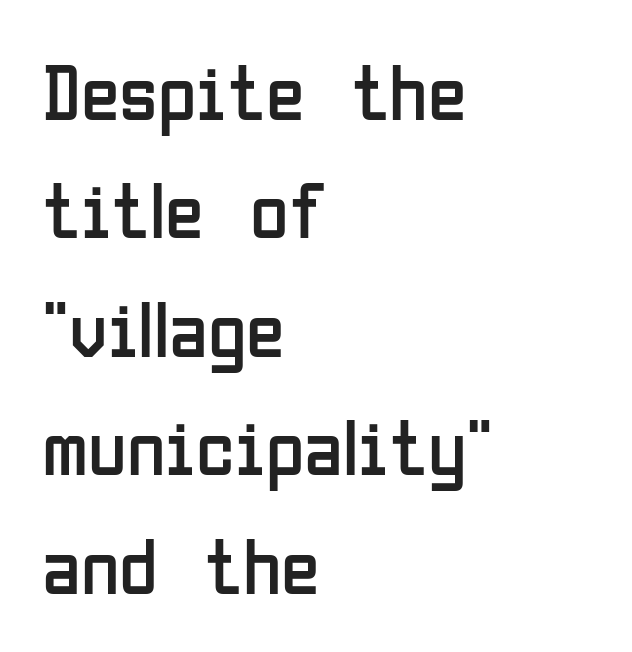
The rendering uses a moderate line-height, typical for paragraphs. Heft: none added — not bold. Tracking value appears to be zero — textbook default spacing. Caption: multi-line text, flush left, ragged right. The letters stand straight up with perfectly vertical stems. Underline: absent.
